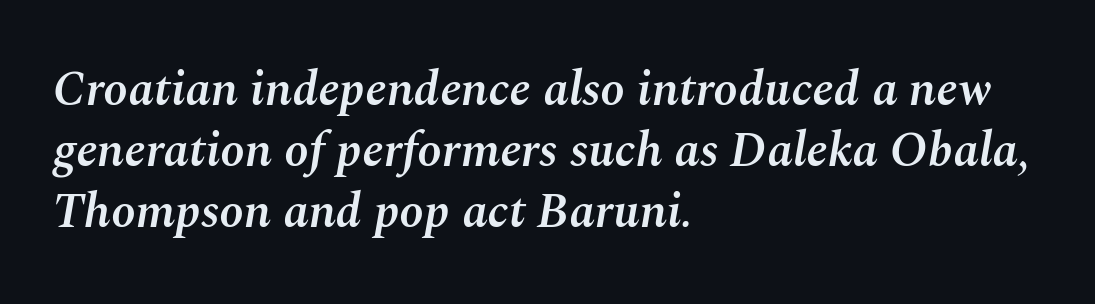
Spacing between characters is what you'd get straight out of the box. In CSS terms this would be text-align: left. The letters are slanted; this is an italic face. The characters look somewhat weighty, a semibold short of true bold. The leading is moderate, giving the passage an even texture.
